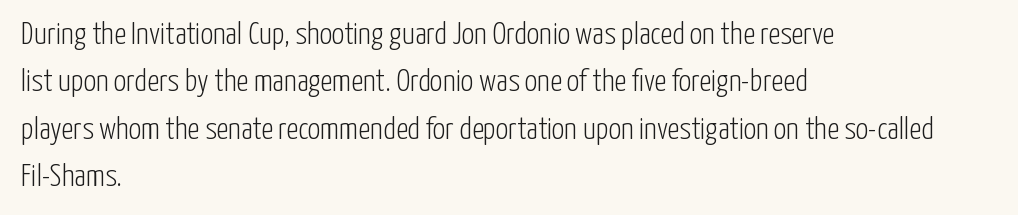
Horizontal bands of white between lines are of average thickness. A clean baseline with only descenders dipping below it. The letters carry no serifs — their stems end cleanly without finishing strokes. Look at the tracking — it's just the regular setting, nothing added. Reading down the block, your eye returns to a fixed left position each line.
